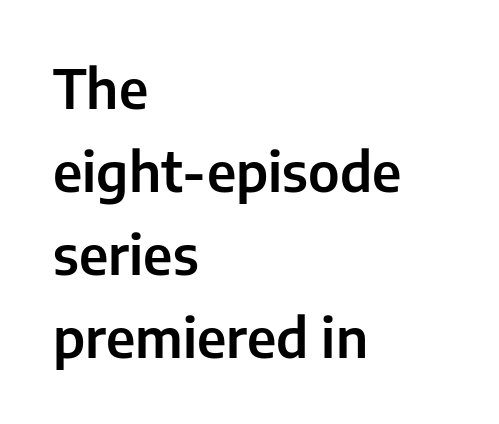
{"serif": "no", "italic": "no", "width": "normal", "stroke_contrast": "low", "x_height": "medium", "monospaced": "no", "underline": "no", "align": "left", "line_spacing": "normal", "line_spacing_ratio": 1.54, "letter_spacing": "normal", "letter_spacing_em": 0.0, "glyph_px": 54}
